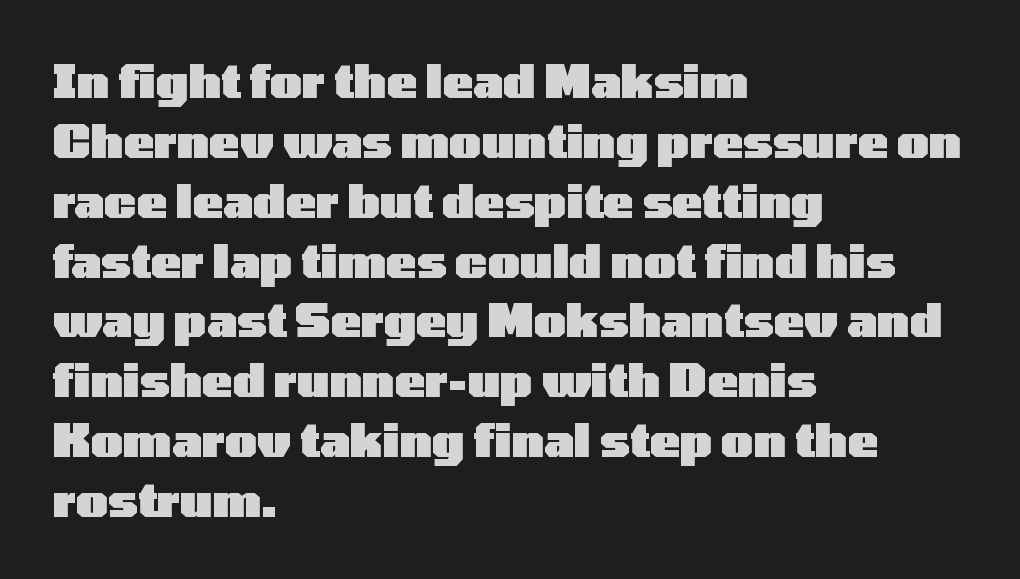
Q: Is the text bold? A: Yes.
Q: Is the text italic (slanted)? A: No, it is upright.
Q: Is the typeface a serif or a sans-serif typeface? A: Sans-serif.
Q: Is the text underlined? A: No.
Q: How is the paragraph aligned? A: Left-aligned.
Q: Is the spacing between letters normal or unusually wide? A: Normal.
Q: Is the spacing between lines tight, normal or loose? A: Normal.
Q: Width (condensed, normal, or wide)? A: Wide.
Q: Stroke contrast? A: Low.
Q: x-height? A: Medium.
Q: Monospaced? A: No.
